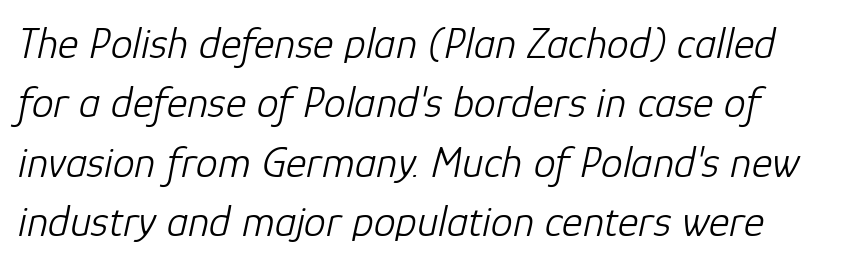
The image shows 44 px light type, italic (leaning right); set normal line spacing (1.35x), normal letter spacing, not underlined; low stroke contrast and a medium x-height.
